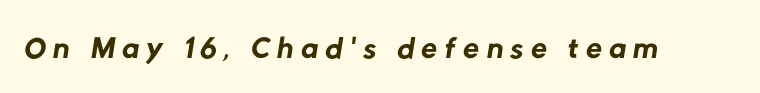
Unbolded letterforms with no extra heft. Anything drawn beneath the words? Only blank space. Each letter keeps its own natural width here, so spacing adapts to shape. Check where the strokes stop: nothing finishes them off — pure sans.
